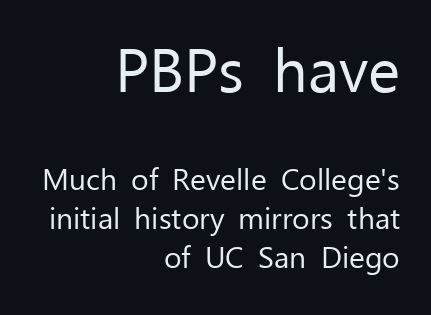
{"serif": "no", "italic": "no", "bold": "no", "weight": "regular", "width": "normal", "stroke_contrast": "low", "x_height": "medium", "monospaced": "no", "underline": "no", "align": "right", "line_spacing": "normal", "line_spacing_ratio": 1.31, "letter_spacing": "normal", "letter_spacing_em": 0.0, "larger_block": "first", "size_ratio": 2.03, "glyph_px": 61}
